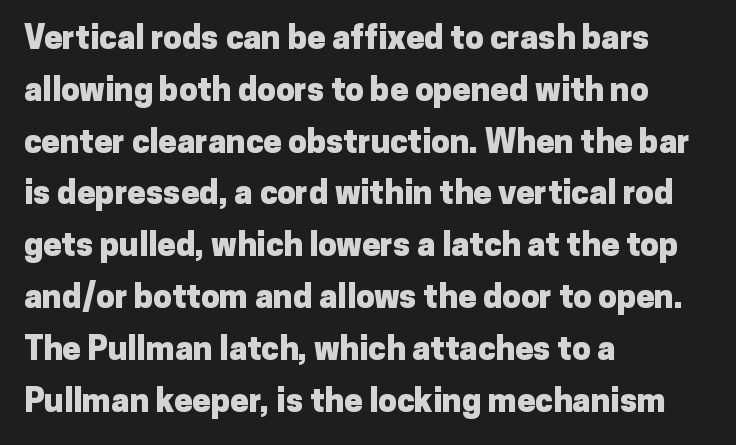
Q: Is the text bold? A: Yes.
Q: Is the text italic (slanted)? A: No, it is upright.
Q: Is the typeface a serif or a sans-serif typeface? A: Sans-serif.
Q: Is the text underlined? A: No.
Q: How is the paragraph aligned? A: Left-aligned.
Q: Is the spacing between letters normal or unusually wide? A: Normal.
Q: Is the spacing between lines tight, normal or loose? A: Normal.
Q: Width (condensed, normal, or wide)? A: Normal.
Q: Stroke contrast? A: Low.
Q: x-height? A: Medium.
Q: Monospaced? A: No.
